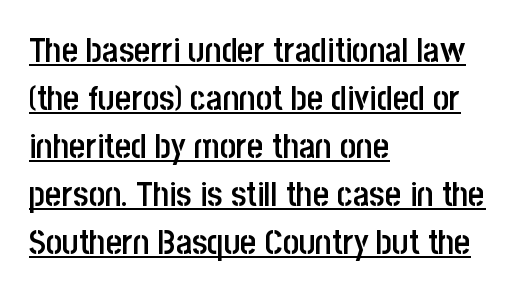
{"serif": "no", "italic": "no", "bold": "semi", "weight": "semibold", "width": "condensed", "stroke_contrast": "low", "x_height": "large", "monospaced": "no", "underline": "yes", "align": "left", "line_spacing": "normal", "line_spacing_ratio": 1.37, "letter_spacing": "normal", "letter_spacing_em": 0.0, "glyph_px": 35}
